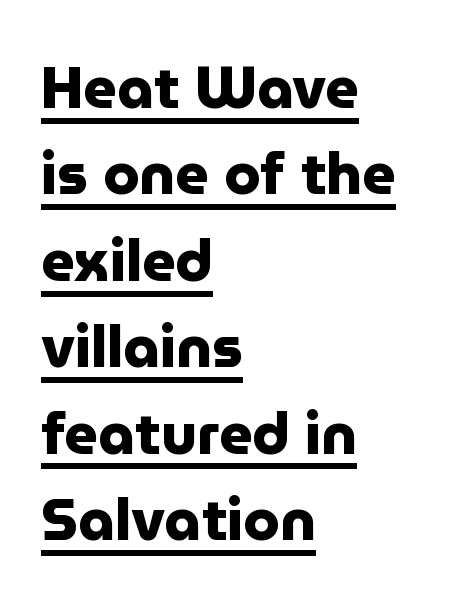
The image shows 58 px heavy sans-serif type, upright; set left-aligned, normal line spacing (1.49x), normal letter spacing, underlined; low stroke contrast and a medium x-height.
